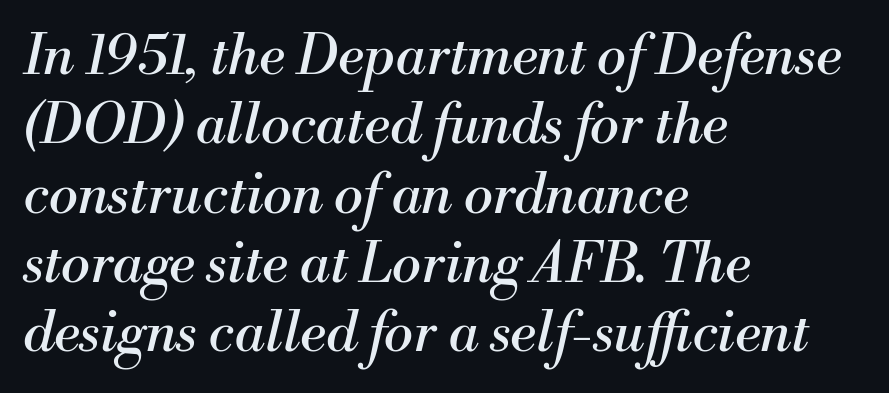
Note the varied advance widths — an 'i' is clearly narrower than an 'm'. Caption: face not bold, strokes unweighted. There's an unmistakable incline to the writing here. Horizontal bands of white between lines are of average thickness. There is no visible air inserted between adjacent glyphs. Line beginnings align vertically; line endings do not.
